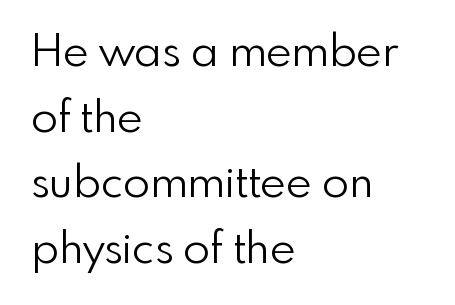
{"serif": "no", "italic": "no", "bold": "no", "weight": "light", "width": "normal", "stroke_contrast": "low", "x_height": "small", "monospaced": "no", "underline": "no", "align": "left", "line_spacing": "normal", "line_spacing_ratio": 1.49, "letter_spacing": "normal", "letter_spacing_em": 0.0, "glyph_px": 44}
